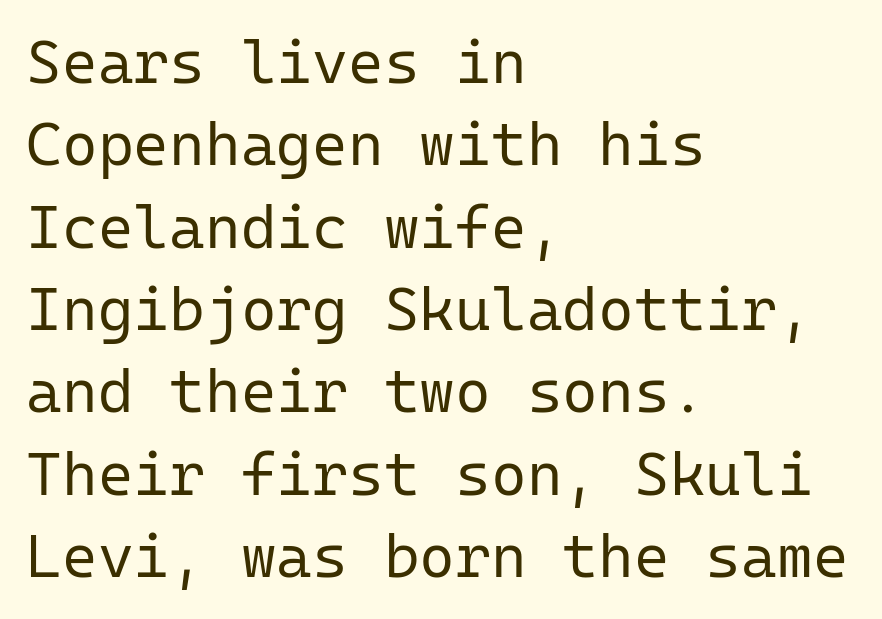
The vertical gap from one line to the next is medium. The face used here is a sans, in the tradition of grotesques and geometrics. Ordinary non-slanted type is in use. Each letter, wide or thin by design, is forced into the same width here. How are the letters spaced? Ordinarily, with no added tracking.
